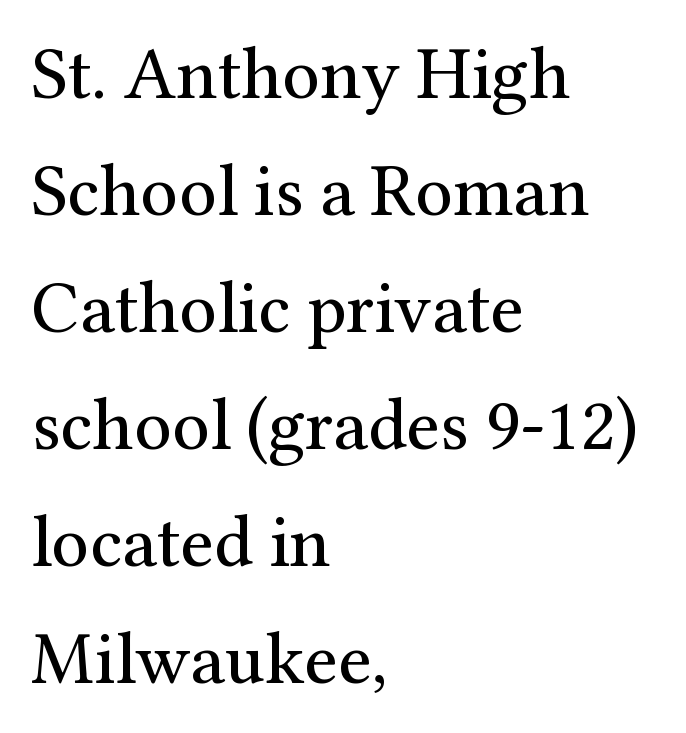
These lines are composed in type with serifs. This reads as an unemphasized weight, regular at the heaviest. No italicization has been applied; the sample stays upright. Lines of text with bare space underneath.
